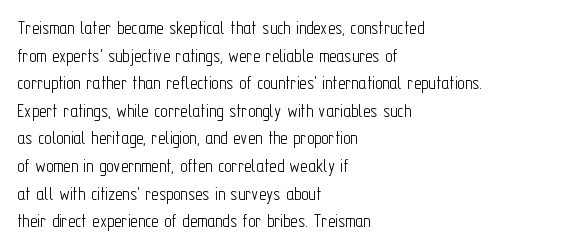
Q: Is the text bold? A: No.
Q: Is the text italic (slanted)? A: No, it is upright.
Q: Is the text underlined? A: No.
Q: How is the paragraph aligned? A: Left-aligned.
Q: Is the spacing between letters normal or unusually wide? A: Normal.
Q: Is the spacing between lines tight, normal or loose? A: Normal.
